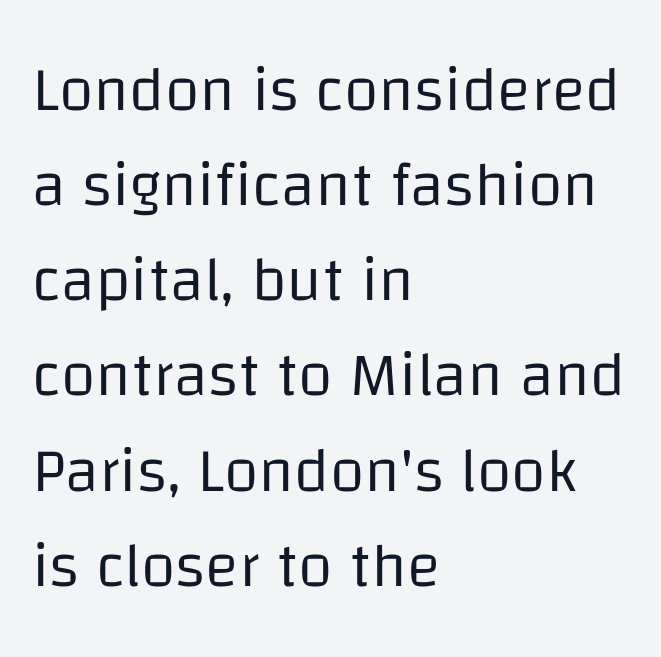
Q: Is the text bold? A: No.
Q: Is the text italic (slanted)? A: No, it is upright.
Q: Is the typeface a serif or a sans-serif typeface? A: Sans-serif.
Q: Is the text underlined? A: No.
Q: How is the paragraph aligned? A: Left-aligned.
Q: Is the spacing between letters normal or unusually wide? A: Normal.
Q: Is the spacing between lines tight, normal or loose? A: Normal.
Q: Width (condensed, normal, or wide)? A: Normal.
Q: Stroke contrast? A: Low.
Q: x-height? A: Large.
Q: Monospaced? A: No.
